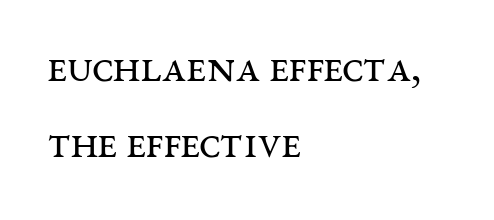
{"serif": "yes", "italic": "no", "bold": "no", "weight": "regular", "width": "wide", "stroke_contrast": "medium", "x_height": "large", "monospaced": "no", "underline": "no", "align": "left", "line_spacing": "normal", "line_spacing_ratio": 1.66, "letter_spacing": "normal", "letter_spacing_em": 0.0, "glyph_px": 46}
